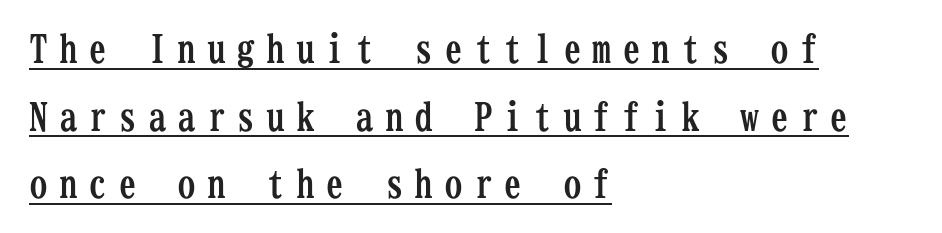
Q: Is the text bold? A: Yes.
Q: Is the text italic (slanted)? A: No, it is upright.
Q: Is the typeface a serif or a sans-serif typeface? A: Serif.
Q: Is the text underlined? A: Yes.
Q: How is the paragraph aligned? A: Left-aligned.
Q: Is the spacing between letters normal or unusually wide? A: Unusually wide.
Q: Width (condensed, normal, or wide)? A: Condensed.
Q: Stroke contrast? A: Low.
Q: x-height? A: Medium.
Q: Monospaced? A: Yes.
